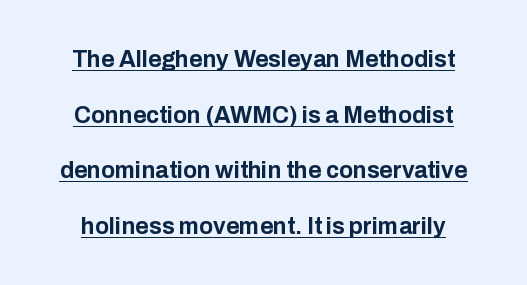
The image shows 23 px bold type, upright; set loose line spacing (2.42x), normal letter spacing, underlined.
